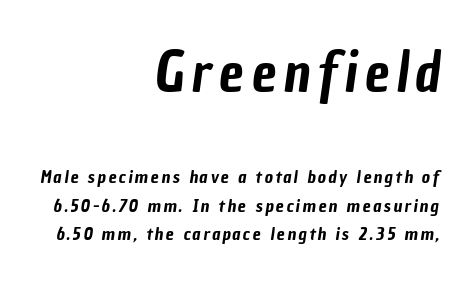
{"serif": "no", "width": "condensed", "stroke_contrast": "low", "x_height": "medium", "monospaced": "no", "underline": "no", "align": "right", "line_spacing": "normal", "line_spacing_ratio": 1.57, "larger_block": "first", "size_ratio": 3.06, "glyph_px": 55}
